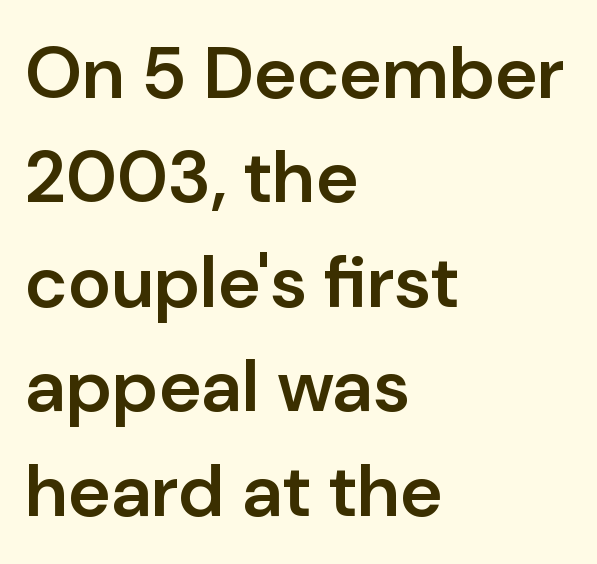
The face used here is a sans, in the tradition of grotesques and geometrics. The font's upright variant was chosen for this text. These lines carry some extra weight — a demibold, not a full bold. Each row of text sits above clean, open space.
